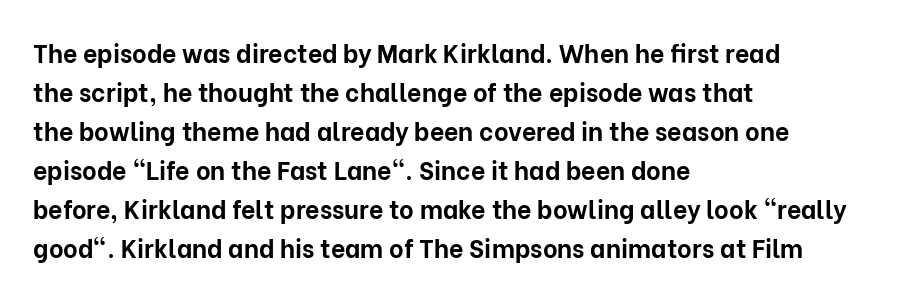
The image shows 25 px bold type, upright; set left-aligned, normal line spacing (1.56x), normal letter spacing, not underlined.
